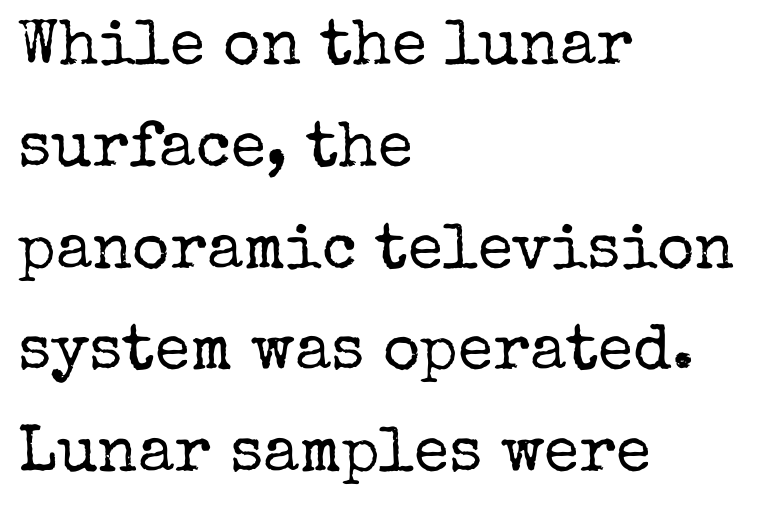
{"serif": "yes", "italic": "no", "bold": "no", "weight": "regular", "width": "normal", "stroke_contrast": "low", "x_height": "medium", "monospaced": "no", "underline": "no", "align": "left", "line_spacing": "normal", "line_spacing_ratio": 1.59, "letter_spacing": "normal", "letter_spacing_em": 0.0, "glyph_px": 64}
